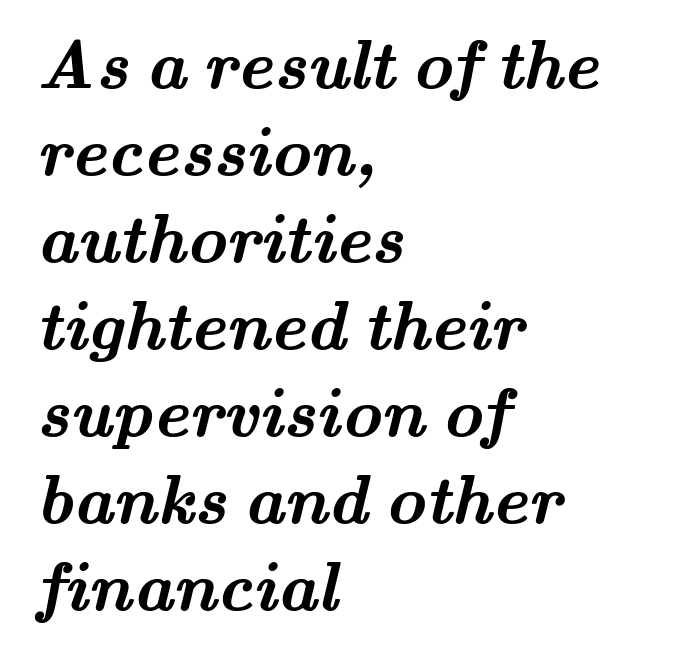
The image shows 68 px semibold, wide serif type; set left-aligned, normal line spacing (1.28x), normal letter spacing, not underlined; medium stroke contrast and a small x-height.
